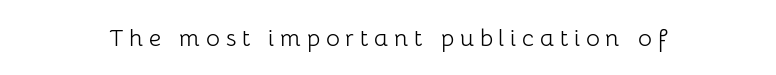
The image shows 24 px text type, upright; set unusually wide letter spacing (+0.24 em), not underlined.
